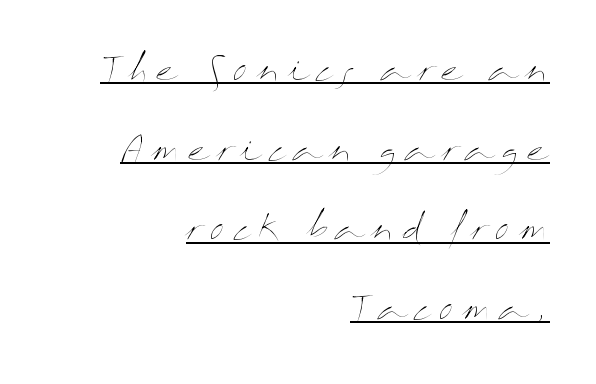
Q: Is the text bold? A: No.
Q: Is the text italic (slanted)? A: Yes.
Q: Is the text underlined? A: Yes.
Q: How is the paragraph aligned? A: Right-aligned.
Q: Is the spacing between letters normal or unusually wide? A: Unusually wide.
Q: Is the spacing between lines tight, normal or loose? A: Loose.
Q: Width (condensed, normal, or wide)? A: Wide.
Q: Stroke contrast? A: Medium.
Q: x-height? A: Medium.
Q: Monospaced? A: No.
